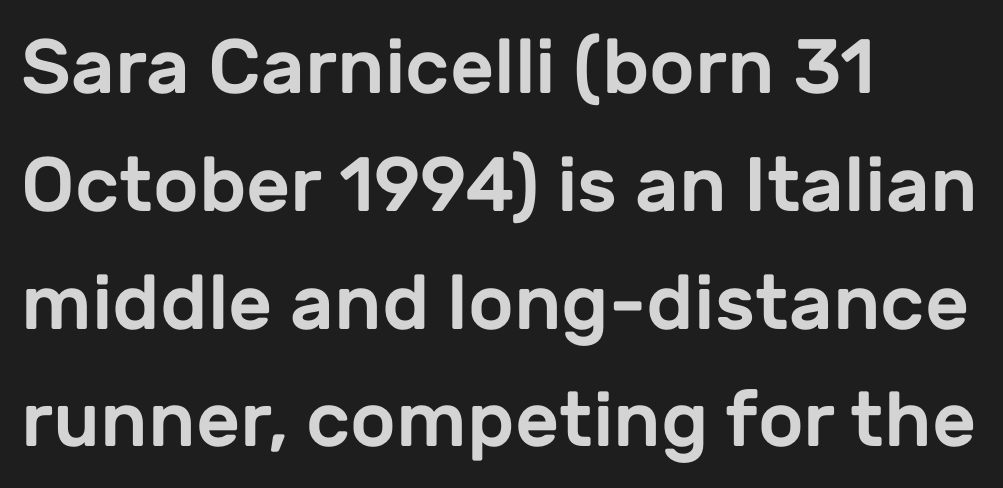
The image shows 77 px sans-serif type, upright; set left-aligned, normal line spacing (1.53x), normal letter spacing, not underlined; low stroke contrast and a medium x-height.
